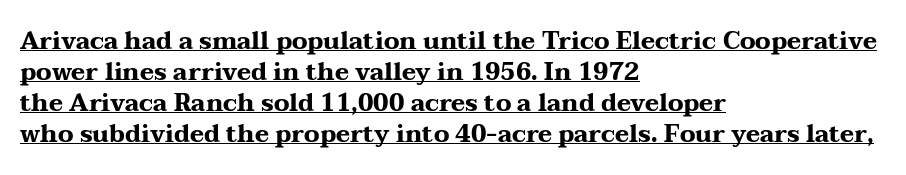
Vertical spacing — default. As a designer I'd log this as weight 700, bold. Rendered with straight, roman letterforms. Caption: standard tracking, unaltered. Reading down the block, your eye returns to a fixed left position each line. Students, observe the line beneath the letters — that is underlining.
